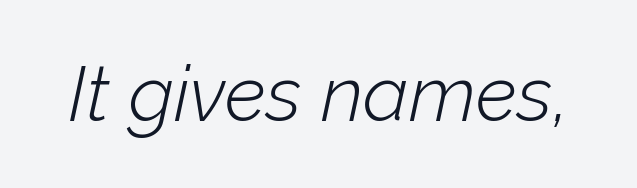
The image shows 77 px light type, italic (leaning right); set normal letter spacing, not underlined; low stroke contrast and a medium x-height.
